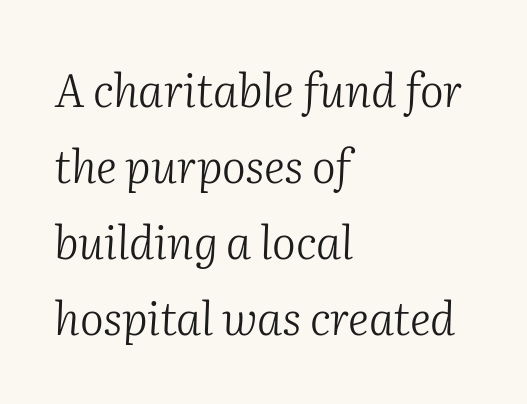
Q: Is the text bold? A: No.
Q: Is the text italic (slanted)? A: Yes, it leans right by about 2 degrees.
Q: Is the typeface a serif or a sans-serif typeface? A: Serif.
Q: Is the text underlined? A: No.
Q: How is the paragraph aligned? A: Left-aligned.
Q: Is the spacing between letters normal or unusually wide? A: Normal.
Q: Is the spacing between lines tight, normal or loose? A: Normal.
Q: Width (condensed, normal, or wide)? A: Normal.
Q: Stroke contrast? A: Medium.
Q: x-height? A: Medium.
Q: Monospaced? A: No.
